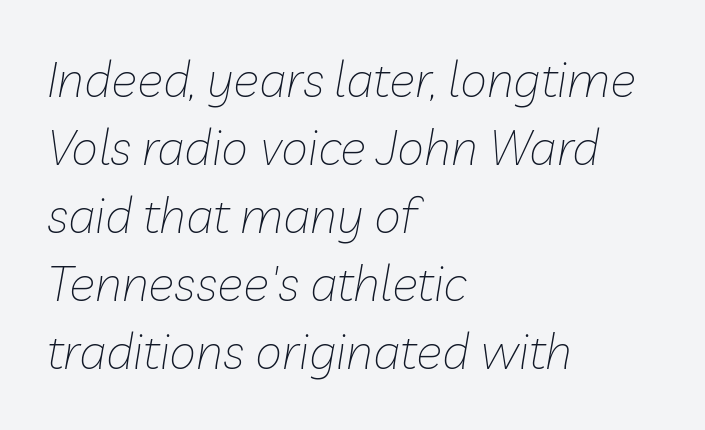
The image shows 49 px thin type, italic (leaning right); set left-aligned, normal line spacing (1.39x), normal letter spacing, not underlined; low stroke contrast and a medium x-height.
